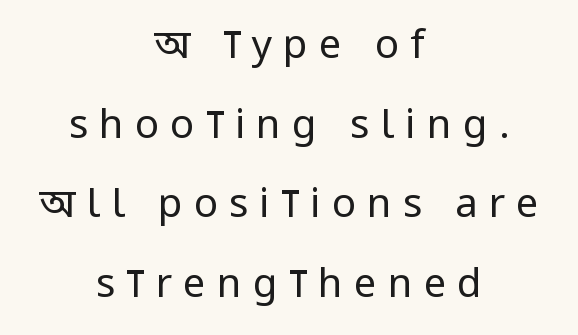
The image shows 40 px regular-weight, condensed sans-serif type, upright; set centered, loose line spacing (1.99x), unusually wide letter spacing (+0.28 em), not underlined; low stroke contrast and a large x-height.
